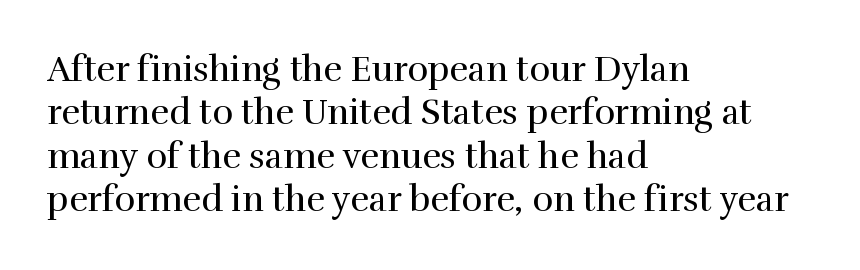
{"serif": "yes", "italic": "no", "bold": "no", "weight": "regular", "width": "normal", "x_height": "medium", "monospaced": "no", "underline": "no", "align": "left", "line_spacing_ratio": 1.24, "letter_spacing": "normal", "letter_spacing_em": 0.0, "glyph_px": 35}
